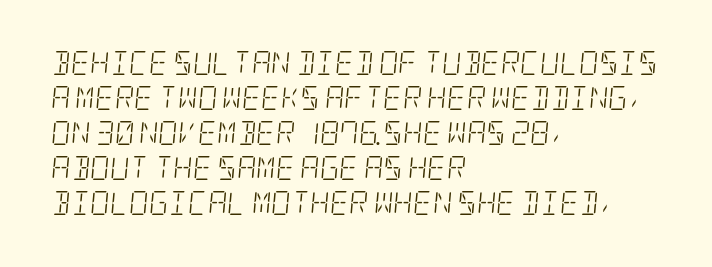
No extra tracking has been applied to these lines. Rows of type keep a routine distance in the vertical direction. There's an unmistakable incline to the writing here. Words float on clear page, feet unadorned. Typeset ragged right — the left edge is the straight one.
